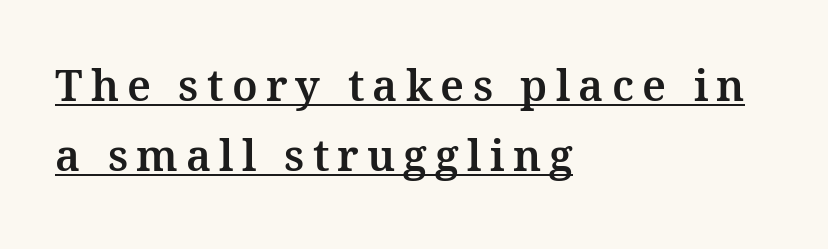
Q: Is the text italic (slanted)? A: No, it is upright.
Q: Is the typeface a serif or a sans-serif typeface? A: Serif.
Q: Is the text underlined? A: Yes.
Q: How is the paragraph aligned? A: Left-aligned.
Q: Is the spacing between lines tight, normal or loose? A: Normal.
Q: Width (condensed, normal, or wide)? A: Normal.
Q: Stroke contrast? A: Medium.
Q: x-height? A: Medium.
Q: Monospaced? A: No.
